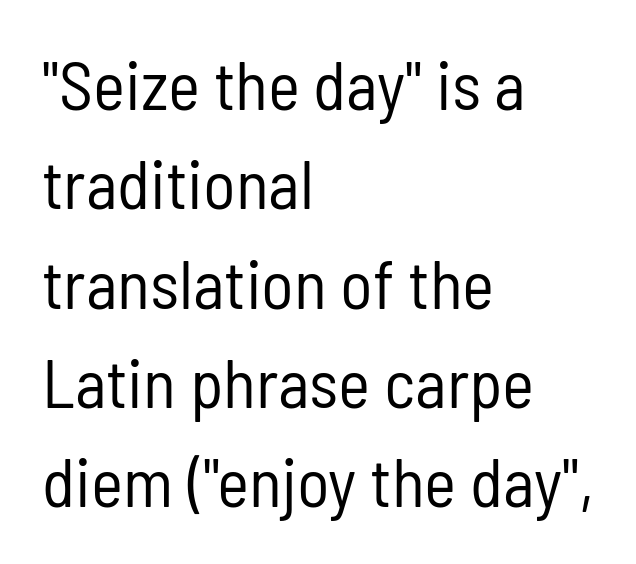
Is the stroke heavy? The answer is a plain regular-or-lighter. Any mark beneath the type? The region is blank. The typeface chosen for these lines omits serifs. Varying glyph widths throughout — classic text-font behaviour.
